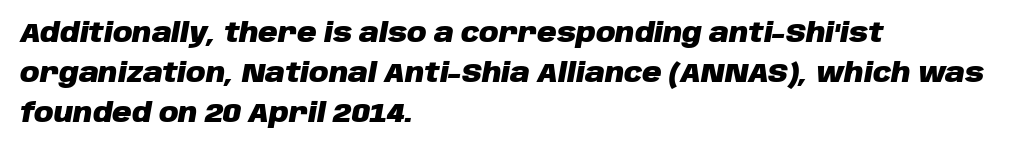
Descender tails drop into unmarked territory. Caption: multi-line text, flush left, ragged right. The vertical gap from one line to the next is medium. What stands out about the letter spacing? Nothing — it is the standard amount. An italicized treatment has been applied to the whole sample. What weight is shown? A full bold with thick strokes.
